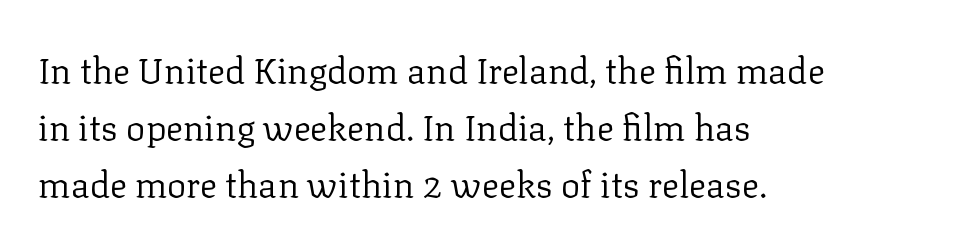
The image shows 36 px regular-weight serif type, upright; set left-aligned, normal line spacing (1.59x), normal letter spacing, not underlined; low stroke contrast and a medium x-height.
